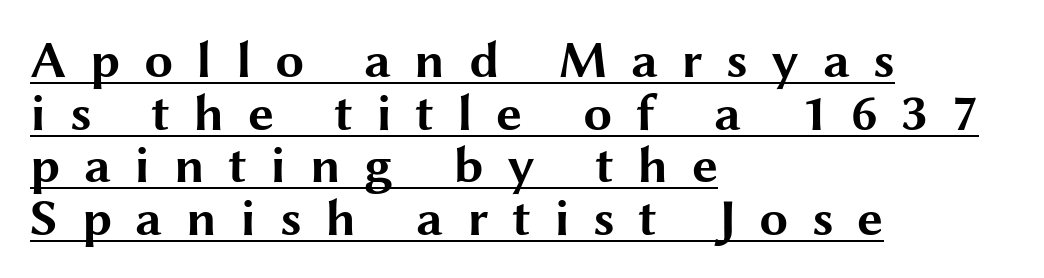
{"serif": "no", "italic": "no", "bold": "yes", "weight": "bold", "width": "wide", "stroke_contrast": "medium", "x_height": "medium", "monospaced": "no", "underline": "yes", "align": "left", "line_spacing": "tight", "line_spacing_ratio": 1.01, "letter_spacing": "wide", "letter_spacing_em": 0.45, "glyph_px": 52}
